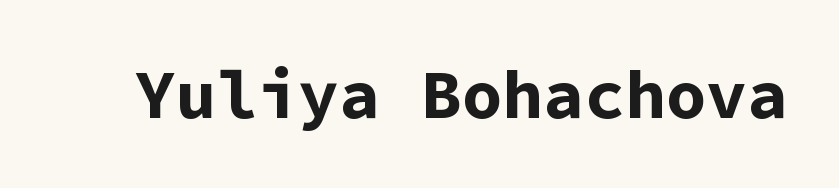
When letters stand straight like this, we call the style roman or upright. The letters march in equal steps, a hallmark of fixed-pitch type. How heavy is the stroke? Heavy — this is a bold. This rendering leaves character spacing at its baseline value. Check under the words: just untouched page. Nope, no serifs anywhere on these letters.
